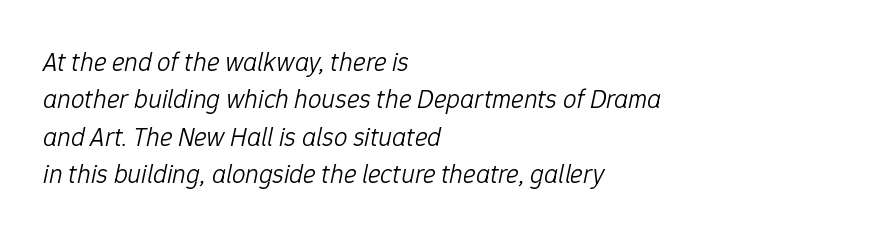
The image shows 27 px text type, italic (leaning right); set left-aligned, normal line spacing (1.38x), normal letter spacing, not underlined.
